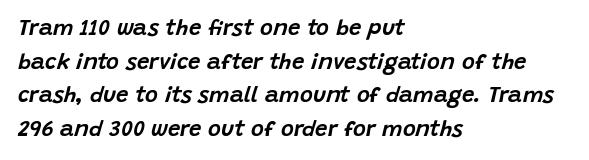
The image shows 22 px text type, italic (leaning right); set left-aligned, normal line spacing (1.53x), normal letter spacing, not underlined.
